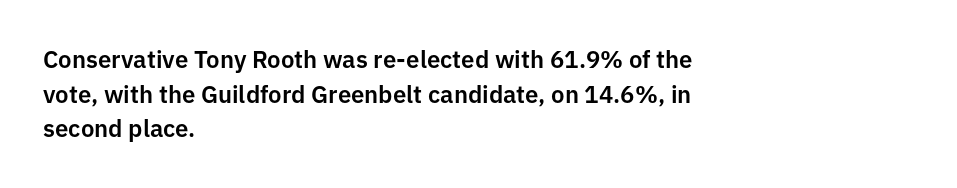
The compositor pushed each line to the left boundary. Compared with typical paragraphs, the rows here are spaced about the same. Here the glyphs are tracked normally, forming tight word shapes. Check the space under the baseline: it is left empty. You can tell it's not italic because the verticals are truly vertical.
